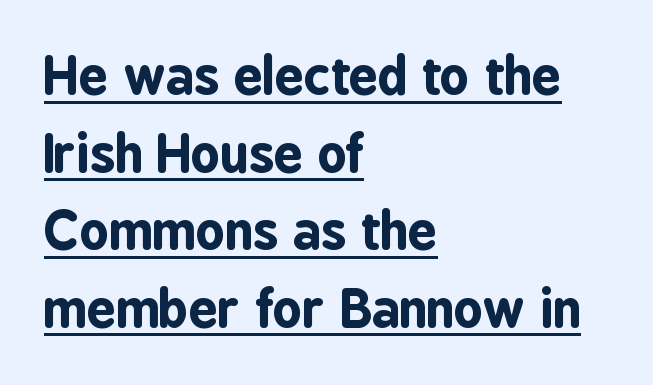
Q: Is the text bold? A: Yes.
Q: Is the text italic (slanted)? A: No, it is upright.
Q: Is the typeface a serif or a sans-serif typeface? A: Sans-serif.
Q: Is the text underlined? A: Yes.
Q: How is the paragraph aligned? A: Left-aligned.
Q: Is the spacing between letters normal or unusually wide? A: Normal.
Q: Is the spacing between lines tight, normal or loose? A: Normal.
Q: Width (condensed, normal, or wide)? A: Condensed.
Q: Stroke contrast? A: Low.
Q: x-height? A: Medium.
Q: Monospaced? A: No.
